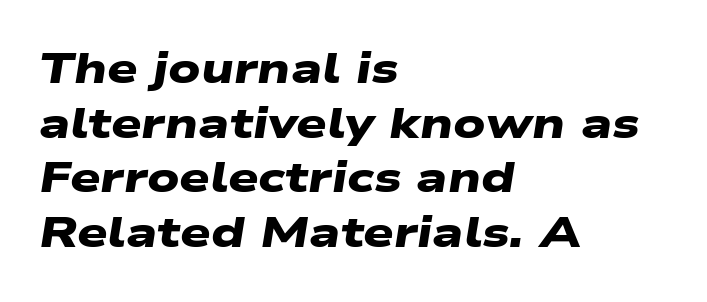
Q: Is the text bold? A: Yes.
Q: Is the typeface a serif or a sans-serif typeface? A: Sans-serif.
Q: Is the text underlined? A: No.
Q: How is the paragraph aligned? A: Left-aligned.
Q: Is the spacing between letters normal or unusually wide? A: Normal.
Q: Is the spacing between lines tight, normal or loose? A: Normal.
Q: Width (condensed, normal, or wide)? A: Wide.
Q: Stroke contrast? A: Low.
Q: x-height? A: Medium.
Q: Monospaced? A: No.
